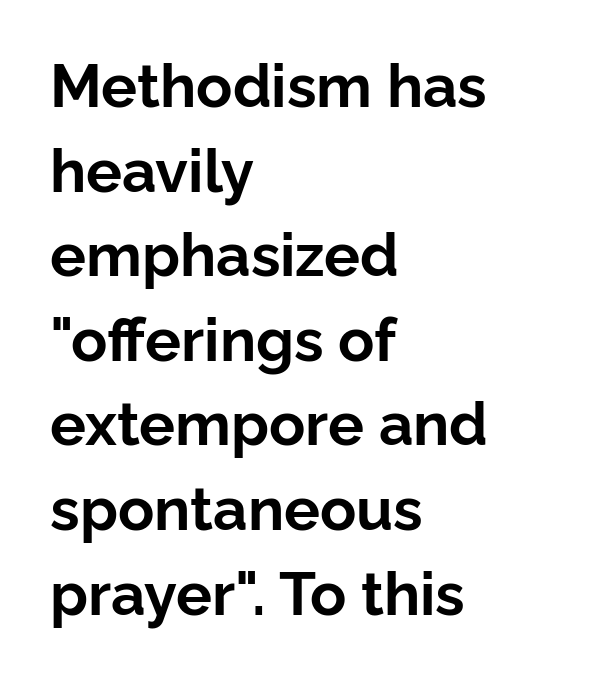
Q: Is the text bold? A: Yes.
Q: Is the text italic (slanted)? A: No, it is upright.
Q: Is the typeface a serif or a sans-serif typeface? A: Sans-serif.
Q: Is the text underlined? A: No.
Q: How is the paragraph aligned? A: Left-aligned.
Q: Is the spacing between letters normal or unusually wide? A: Normal.
Q: Is the spacing between lines tight, normal or loose? A: Normal.
Q: Width (condensed, normal, or wide)? A: Normal.
Q: Stroke contrast? A: Low.
Q: x-height? A: Medium.
Q: Monospaced? A: No.
